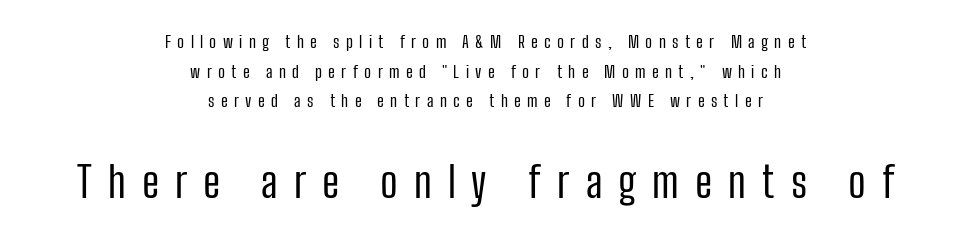
The image shows 43 px regular-weight, condensed sans-serif type, upright; set centered, line spacing 1.75x, unusually wide letter spacing (+0.37 em), not underlined; the second (bottom) block is 2.53x larger; low stroke contrast and a medium x-height.
